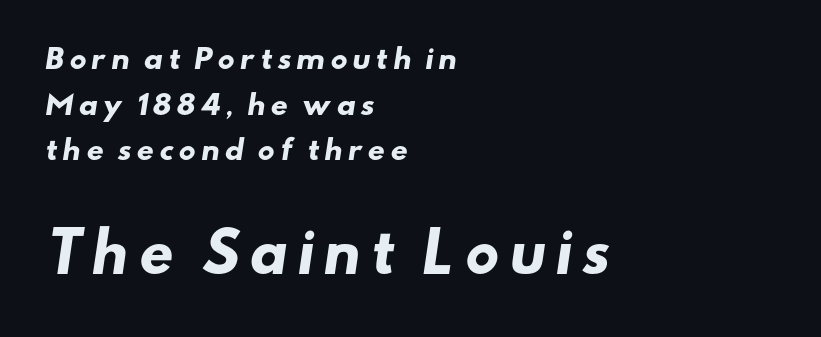
{"serif": "no", "bold": "yes", "weight": "heavy", "width": "wide", "stroke_contrast": "low", "x_height": "small", "monospaced": "no", "underline": "no", "align": "left", "line_spacing": "normal", "line_spacing_ratio": 1.69, "larger_block": "second", "size_ratio": 2.0, "glyph_px": 54}
